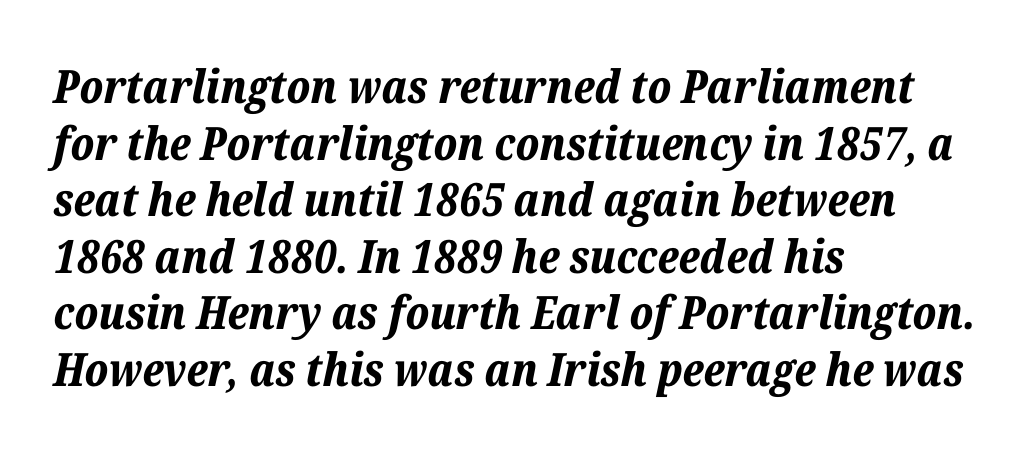
Stroke thickness is high; the sample reads as a true bold. What stands out about the letter spacing? Nothing — it is the standard amount. The space beneath each line is pristine and unruled. Posture: slanted. The passage is arranged the way most books set body copy — flush left. Proportional: the letters do not fall into vertical columns.
